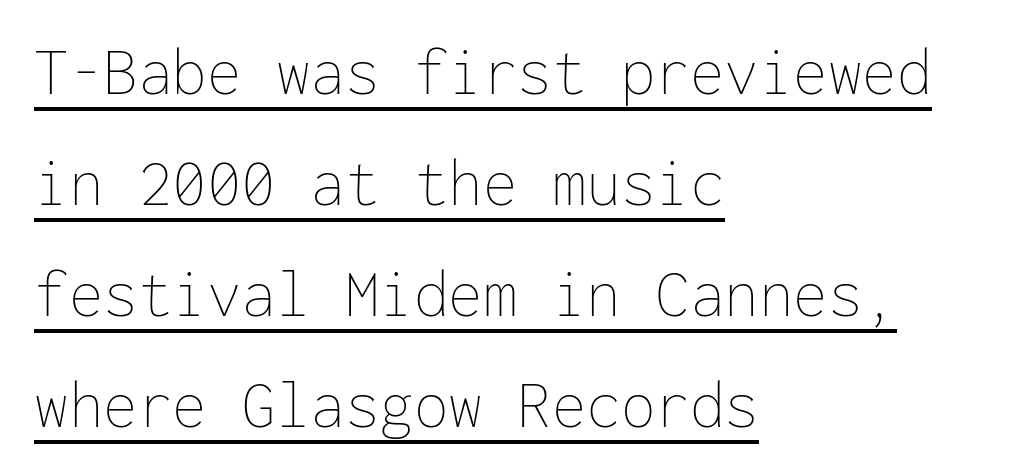
{"italic": "no", "bold": "no", "weight": "thin", "width": "normal", "stroke_contrast": "low", "x_height": "medium", "monospaced": "yes", "underline": "yes", "align": "left", "line_spacing": "normal", "line_spacing_ratio": 1.61, "letter_spacing": "normal", "letter_spacing_em": 0.0, "glyph_px": 69}
